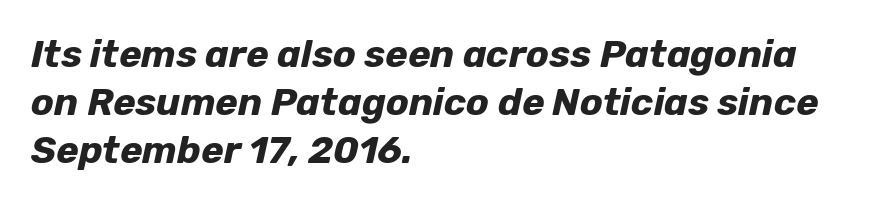
The image shows 38 px bold type, italic (leaning right); set left-aligned, normal line spacing (1.26x), normal letter spacing, not underlined; low stroke contrast and a medium x-height.
